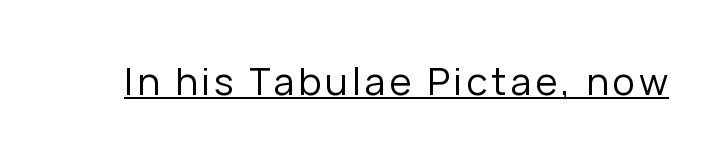
Q: Is the text bold? A: No.
Q: Is the text italic (slanted)? A: No, it is upright.
Q: Is the typeface a serif or a sans-serif typeface? A: Sans-serif.
Q: Is the text underlined? A: Yes.
Q: Width (condensed, normal, or wide)? A: Normal.
Q: Stroke contrast? A: Low.
Q: x-height? A: Medium.
Q: Monospaced? A: No.
